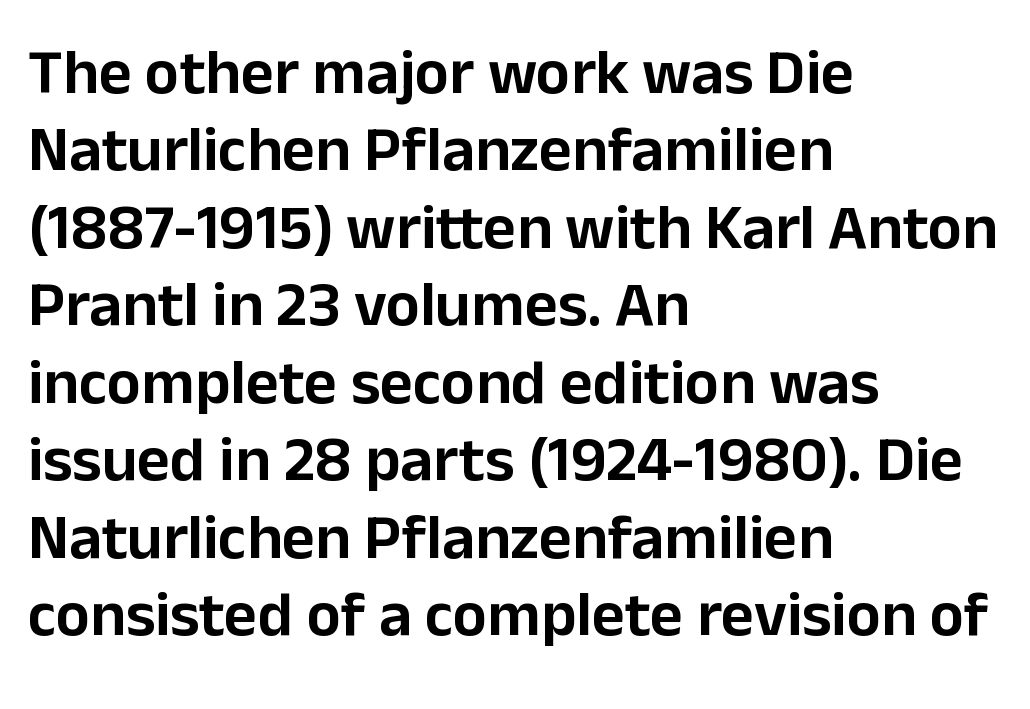
{"serif": "no", "italic": "no", "width": "normal", "stroke_contrast": "low", "x_height": "medium", "monospaced": "no", "underline": "no", "align": "left", "line_spacing_ratio": 1.21, "letter_spacing": "normal", "letter_spacing_em": 0.0, "glyph_px": 64}
